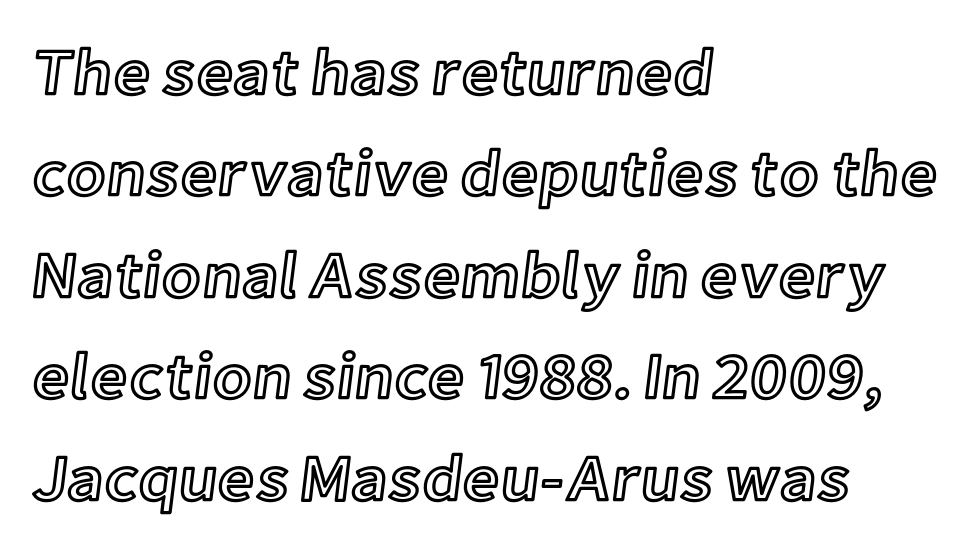
Look at the tracking — it's just the regular setting, nothing added. This sample is left-justified, so line endings fall wherever the words run out. The zone under the glyphs is completely vacant. The passage shown is typed in a proportional face where columns would drift. The block of text has a typical density, with ordinary space between rows.
